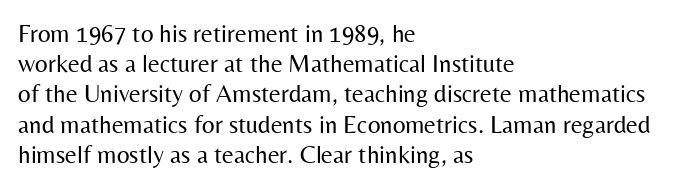
Q: Is the text bold? A: No.
Q: Is the text italic (slanted)? A: No, it is upright.
Q: Is the text underlined? A: No.
Q: How is the paragraph aligned? A: Left-aligned.
Q: Is the spacing between letters normal or unusually wide? A: Normal.
